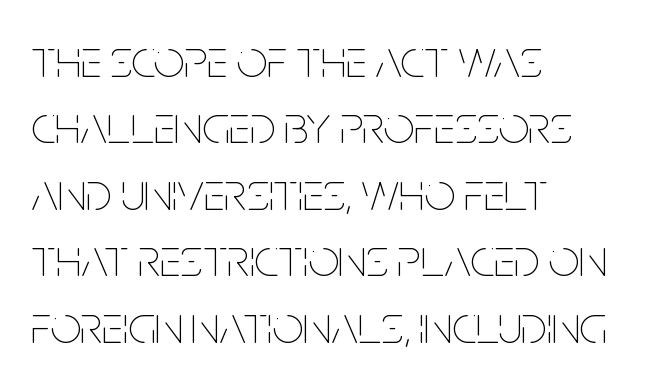
The image shows 54 px thin, condensed type, upright; set left-aligned, line spacing 1.23x, normal letter spacing, not underlined; low stroke contrast and a large x-height.
